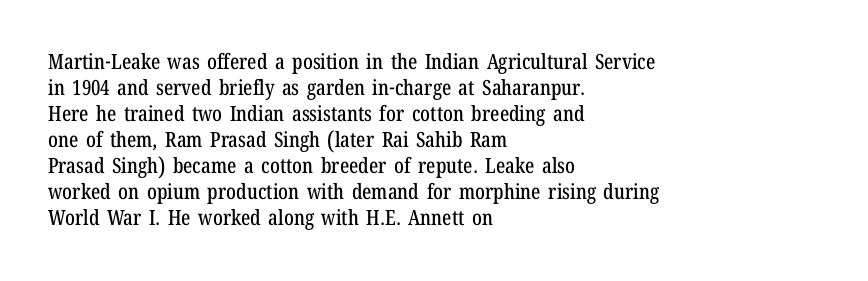
The typesetter chose a ragged-right arrangement here. The type sits square on the baseline with zero lean. There is no visible air inserted between adjacent glyphs. Has an underline been added? It has not.
